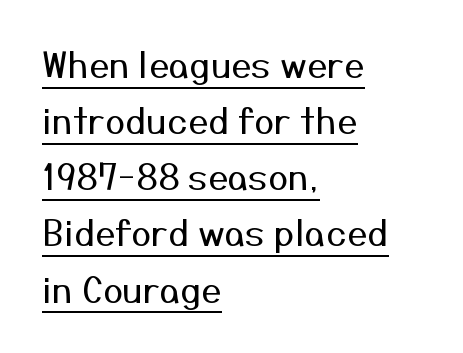
The image shows 36 px regular-weight sans-serif type, upright; set left-aligned, normal line spacing (1.56x), normal letter spacing, underlined; medium stroke contrast and a medium x-height.
